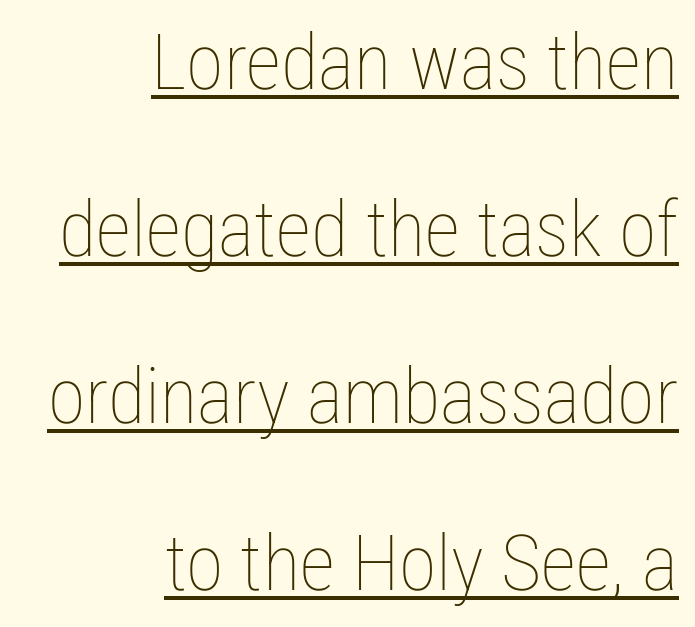
The image shows 77 px thin, condensed type, upright; set right-aligned, loose line spacing (2.17x), normal letter spacing, underlined; low stroke contrast and a medium x-height.
